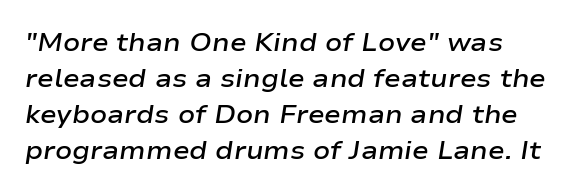
If you measured baseline to baseline, you'd find a middling distance. Glance below the letters and you will spot only blank space. Quick note: italic. In CSS terms this would be text-align: left.
